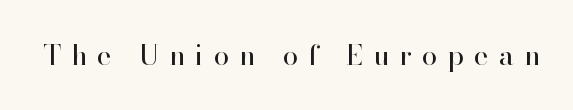
Decoration check: the copy has no underline. Stroke terminals: seriffed. Here the designer chose a conventional face with non-uniform glyph widths. Ordinary non-slanted type is in use. The strokes carry an ordinary text weight at most.
